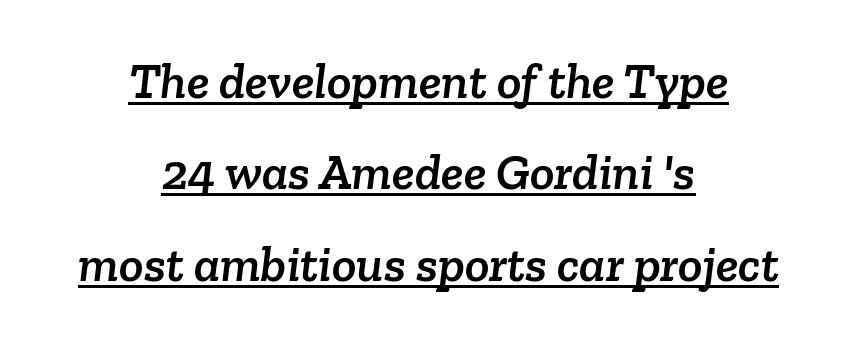
You can see a thin bar hugging the bottom of the glyphs. Stroke terminals: seriffed. Characters follow at the spacing the type designer built in. The passage shown is typed in a proportional face where columns would drift. Compared with a flush-left layout, this one balances lines on the center instead.
